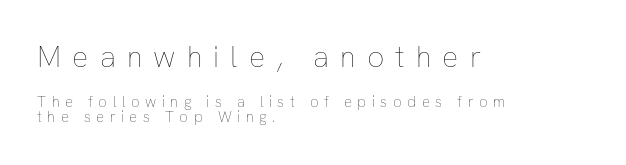
{"italic": "no", "bold": "no", "weight": "thin", "width": "normal", "stroke_contrast": "low", "x_height": "medium", "monospaced": "no", "underline": "no", "align": "left", "line_spacing": "tight", "line_spacing_ratio": 1.03, "letter_spacing": "wide", "letter_spacing_em": 0.37, "larger_block": "first", "size_ratio": 2.0, "glyph_px": 30}
